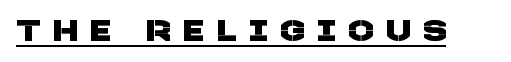
Here the glyphs are tracked loosely, breaking word shapes into spaced letters. The designer went with a sans here, leaving each stem footless. These characters rest on top of a visible drawn line. Spacing verdict: proportional, widths tailored to each character.
